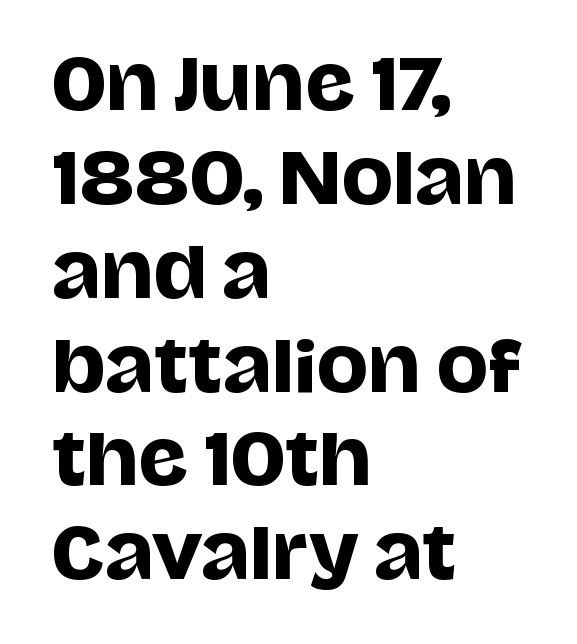
The image shows 69 px sans-serif type, upright; set left-aligned, normal line spacing (1.36x), normal letter spacing, not underlined; low stroke contrast and a large x-height.
